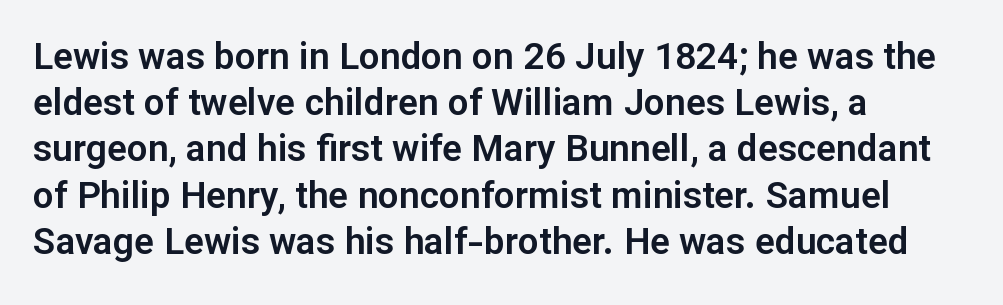
{"serif": "no", "italic": "no", "width": "normal", "stroke_contrast": "low", "x_height": "medium", "monospaced": "no", "underline": "no", "align": "left", "line_spacing": "normal", "line_spacing_ratio": 1.25, "letter_spacing": "normal", "letter_spacing_em": 0.0, "glyph_px": 37}
